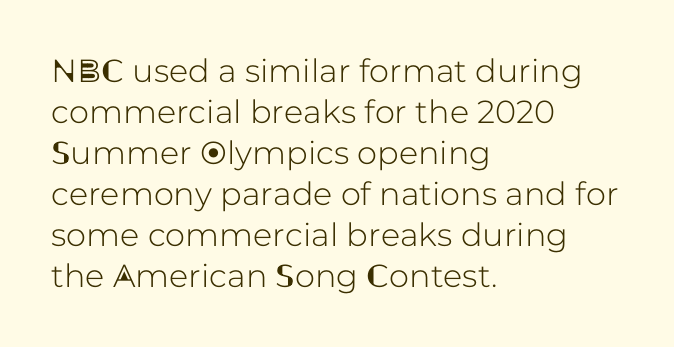
Reading down the block, your eye returns to a fixed left position each line. The rendering shows plain stroke endings on the letterforms — a sans-serif design. The passage shown is typed in a proportional face where columns would drift. It's the straight-up-and-down kind of type.
